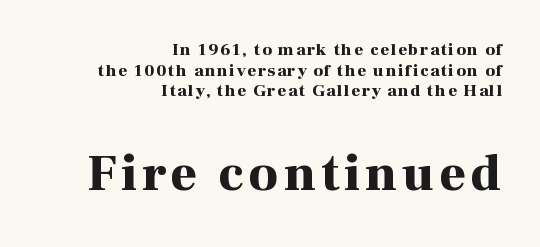
Q: Is the text bold? A: Yes.
Q: Is the text italic (slanted)? A: No, it is upright.
Q: Is the typeface a serif or a sans-serif typeface? A: Serif.
Q: Is the text underlined? A: No.
Q: How is the paragraph aligned? A: Right-aligned.
Q: Which block of text is set in a larger size, the first (top) or the second (bottom)? A: The second (bottom) one.
Q: Width (condensed, normal, or wide)? A: Normal.
Q: Stroke contrast? A: High.
Q: x-height? A: Medium.
Q: Monospaced? A: No.
